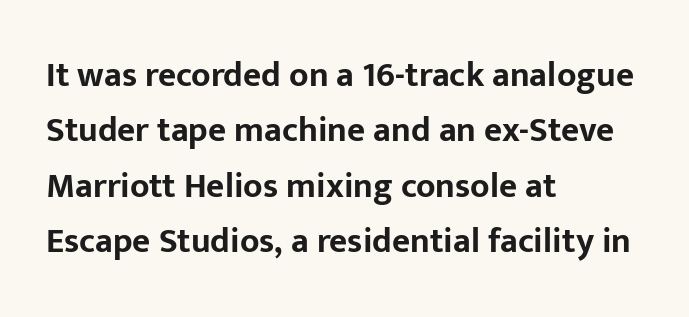
The image shows 35 px bold sans-serif type, upright; set left-aligned, normal line spacing (1.58x), normal letter spacing, not underlined; low stroke contrast and a medium x-height.
